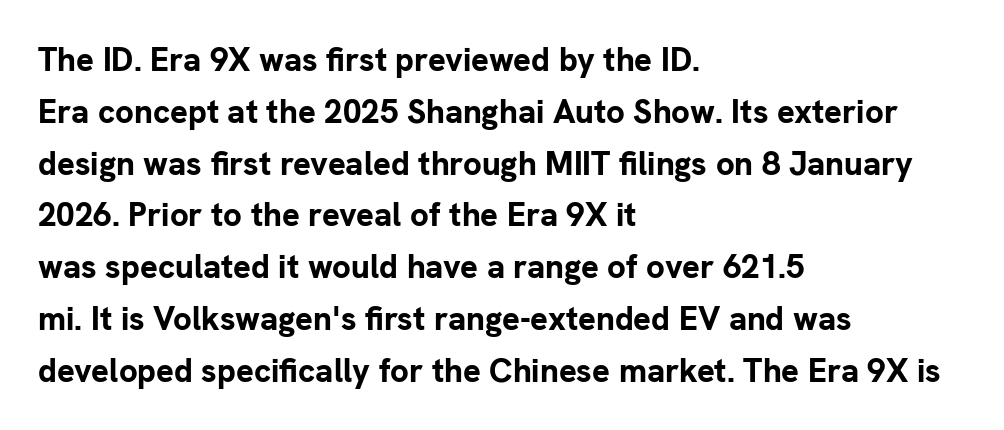
The image shows 33 px bold sans-serif type, upright; set left-aligned, normal line spacing (1.57x), normal letter spacing, not underlined; low stroke contrast and a medium x-height.
